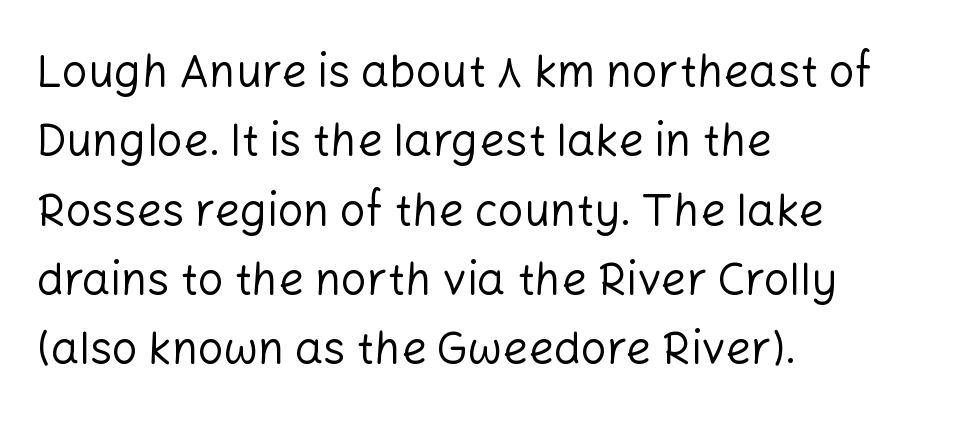
The image shows 45 px regular-weight sans-serif type, upright; set left-aligned, normal line spacing (1.54x), normal letter spacing, not underlined; low stroke contrast and a medium x-height.
